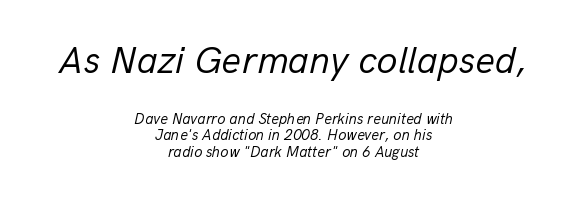
Q: Is the text bold? A: No.
Q: Is the text italic (slanted)? A: Yes, it leans right by about 13 degrees.
Q: Is the text underlined? A: No.
Q: How is the paragraph aligned? A: Centered.
Q: Is the spacing between letters normal or unusually wide? A: Normal.
Q: Is the spacing between lines tight, normal or loose? A: Tight.
Q: Which block of text is set in a larger size, the first (top) or the second (bottom)? A: The first (top) one.
Q: Width (condensed, normal, or wide)? A: Normal.
Q: Stroke contrast? A: Low.
Q: x-height? A: Medium.
Q: Monospaced? A: No.
